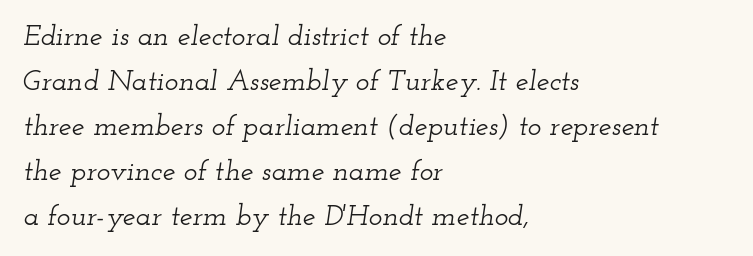
{"serif": "yes", "italic": "yes", "lean": "right", "slant_degrees": 12, "width": "wide", "stroke_contrast": "low", "x_height": "small", "monospaced": "no", "underline": "no", "align": "left", "line_spacing": "normal", "line_spacing_ratio": 1.55, "letter_spacing": "normal", "letter_spacing_em": 0.0, "glyph_px": 29}
